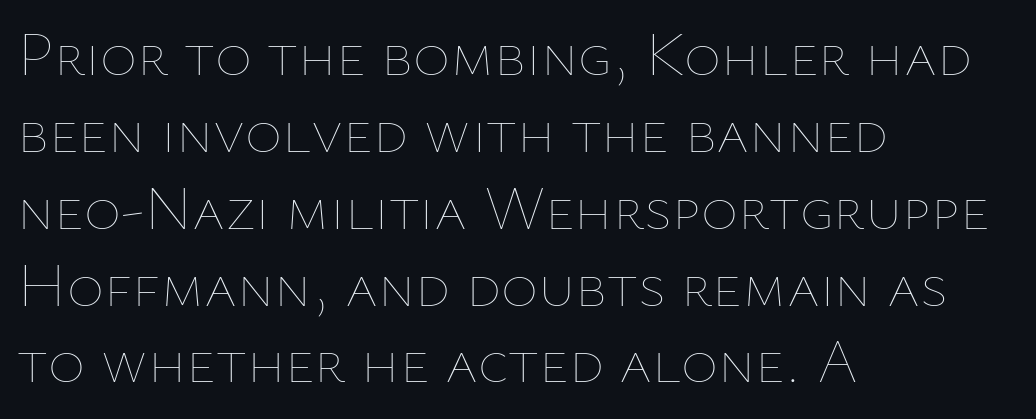
Q: Is the text bold? A: No.
Q: Is the text italic (slanted)? A: No, it is upright.
Q: Is the text underlined? A: No.
Q: How is the paragraph aligned? A: Left-aligned.
Q: Is the spacing between letters normal or unusually wide? A: Normal.
Q: Width (condensed, normal, or wide)? A: Normal.
Q: Stroke contrast? A: Low.
Q: x-height? A: Medium.
Q: Monospaced? A: No.
